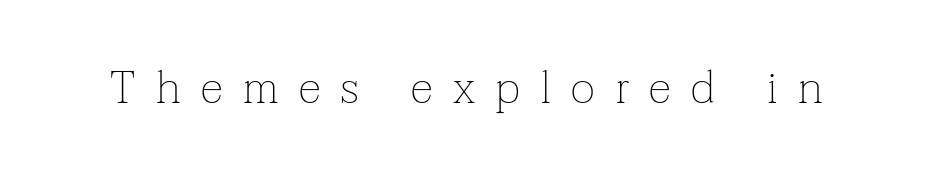
The image shows 46 px thin serif type, upright; set unusually wide letter spacing (+0.44 em), not underlined; low stroke contrast and a medium x-height.
